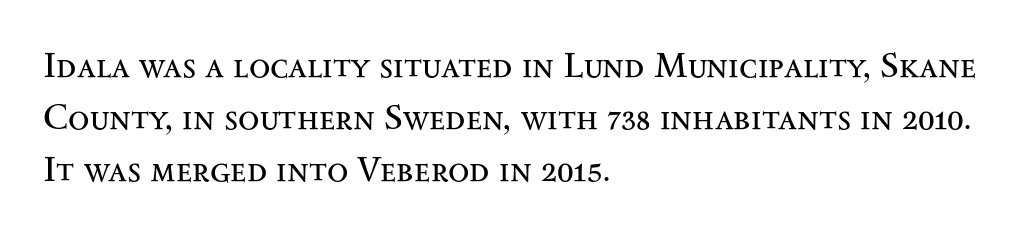
The line-height multiplier appears to be the usual default. Is there any slant? The stems are plumb. This is not heavy type; no bold has been used. Each letter keeps its own natural width here, so spacing adapts to shape. These lines are composed in type with serifs.
